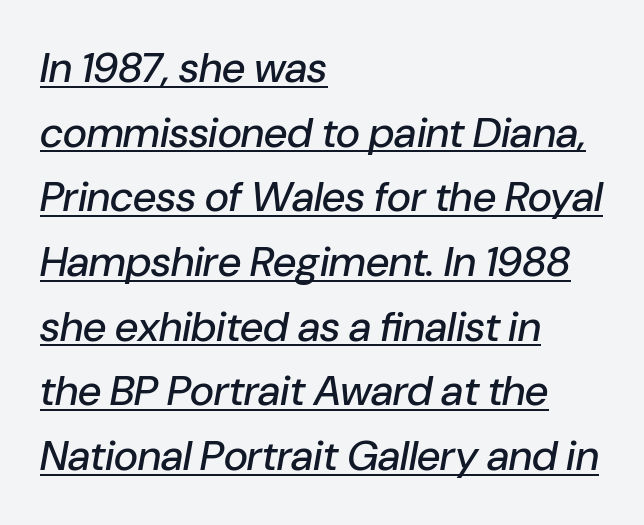
These lines are rendered in a variable-pitch font. If you drew a line through each stem, it would be angled. The glyphs are accompanied by a horizontal stroke just below them. Which margin do the lines hug? The left one — the right edge is uneven.
